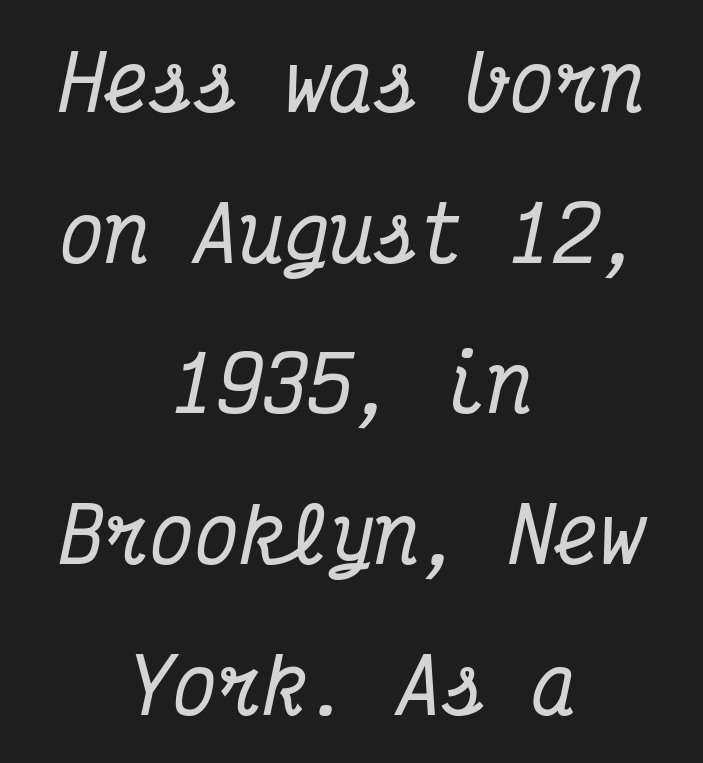
{"serif": "yes", "italic": "yes", "lean": "right", "slant_degrees": 12, "width": "condensed", "stroke_contrast": "medium", "x_height": "medium", "monospaced": "yes", "underline": "no", "align": "center", "line_spacing": "loose", "line_spacing_ratio": 2.01, "letter_spacing": "normal", "letter_spacing_em": 0.0, "glyph_px": 75}
